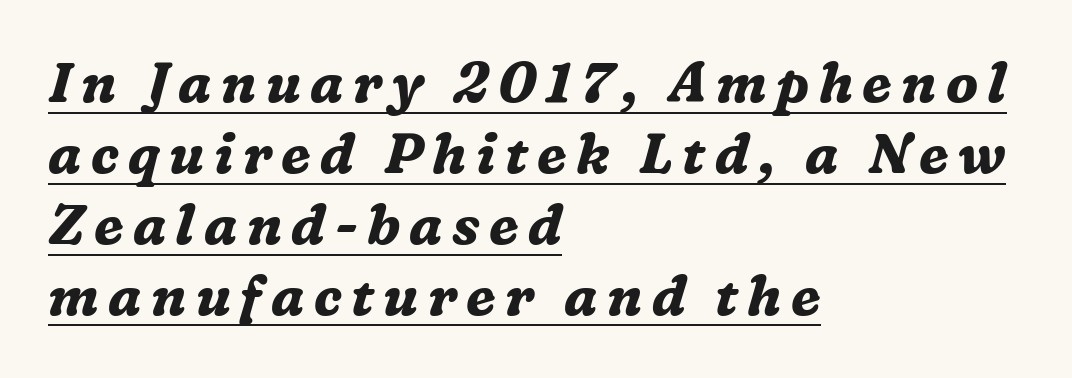
{"serif": "yes", "italic": "yes", "lean": "right", "slant_degrees": 16, "bold": "yes", "weight": "bold", "width": "normal", "stroke_contrast": "medium", "x_height": "medium", "monospaced": "no", "underline": "yes", "align": "left", "line_spacing": "normal", "line_spacing_ratio": 1.29, "glyph_px": 55}
